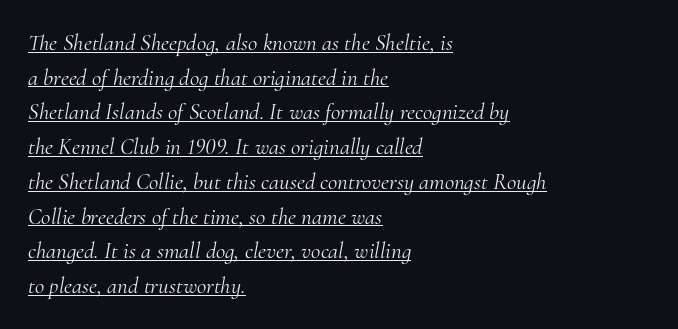
The image shows 23 px text type, italic (leaning right); set left-aligned, normal line spacing (1.51x), normal letter spacing, underlined.
